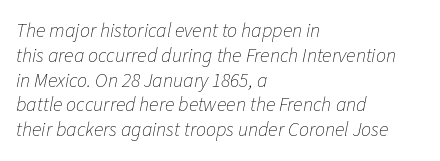
{"italic": "yes", "lean": "right", "slant_degrees": 11, "bold": "no", "underline": "no", "align": "left", "line_spacing_ratio": 1.24, "letter_spacing": "normal", "letter_spacing_em": 0.0, "glyph_px": 20}
